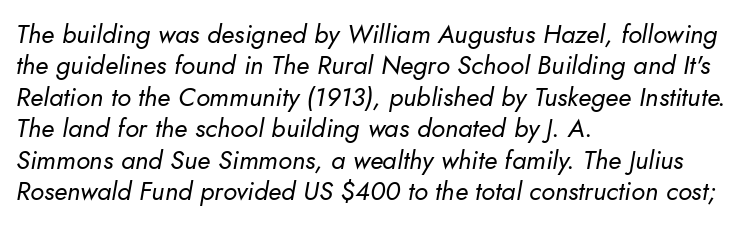
Alignment: flush left. Rendered with sloped, italic letterforms. Weight: in the light-to-regular range. Lines of text with bare space underneath. What stands out about the letter spacing? Nothing — it is the standard amount.
